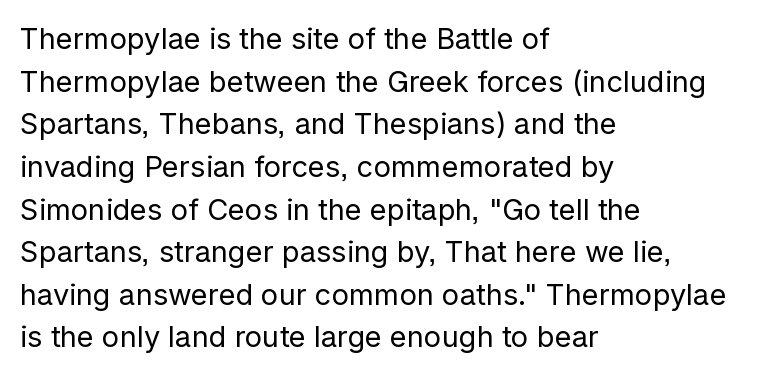
The image shows 29 px regular-weight sans-serif type, upright; set left-aligned, normal line spacing (1.47x), normal letter spacing, not underlined; low stroke contrast and a medium x-height.
